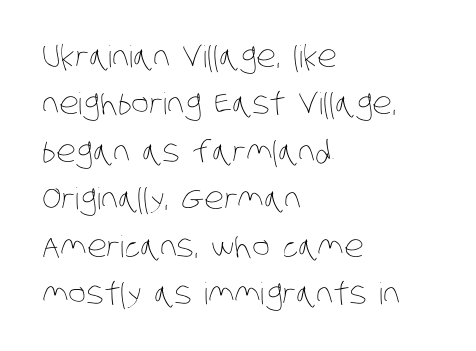
Each row of text sits above clean, open space. Each letter keeps its own natural width here, so spacing adapts to shape. The compositor pushed each line to the left boundary. If you measured baseline to baseline, you'd find a middling distance. Tracking value appears to be zero — textbook default spacing.
